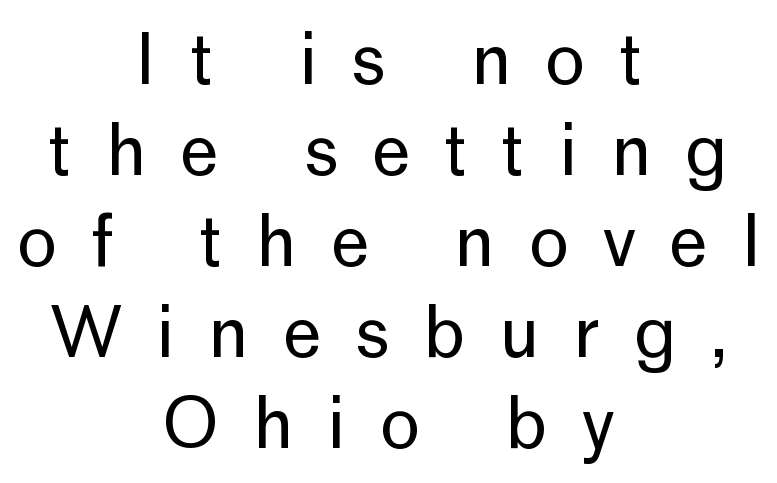
Q: Is the text bold? A: No.
Q: Is the text italic (slanted)? A: No, it is upright.
Q: Is the typeface a serif or a sans-serif typeface? A: Sans-serif.
Q: Is the text underlined? A: No.
Q: How is the paragraph aligned? A: Centered.
Q: Is the spacing between letters normal or unusually wide? A: Unusually wide.
Q: Is the spacing between lines tight, normal or loose? A: Normal.
Q: Width (condensed, normal, or wide)? A: Normal.
Q: Stroke contrast? A: Low.
Q: x-height? A: Medium.
Q: Monospaced? A: No.
